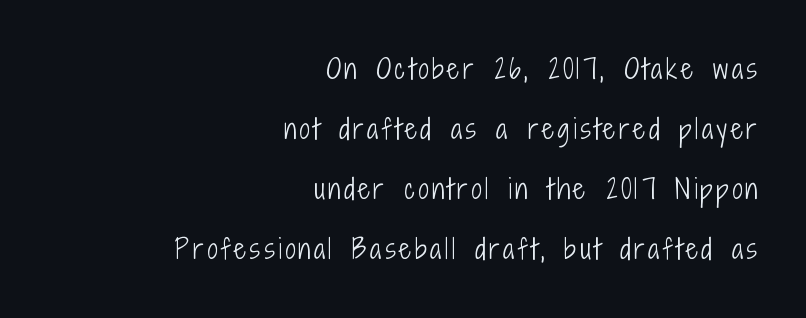
The image shows 26 px text type, upright; set right-aligned, loose line spacing (2.31x), not underlined.
